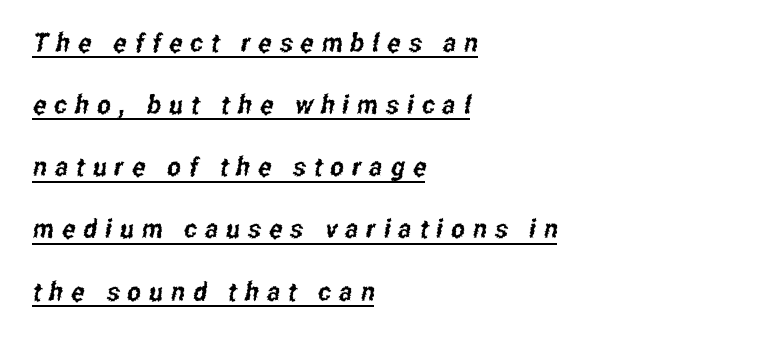
Each word looks stretched out because of the extra space between its letters. All the whitespace from short lines collects on the right. What decoration does the sample have? An underline. Each new line begins a long way beneath the previous one.
